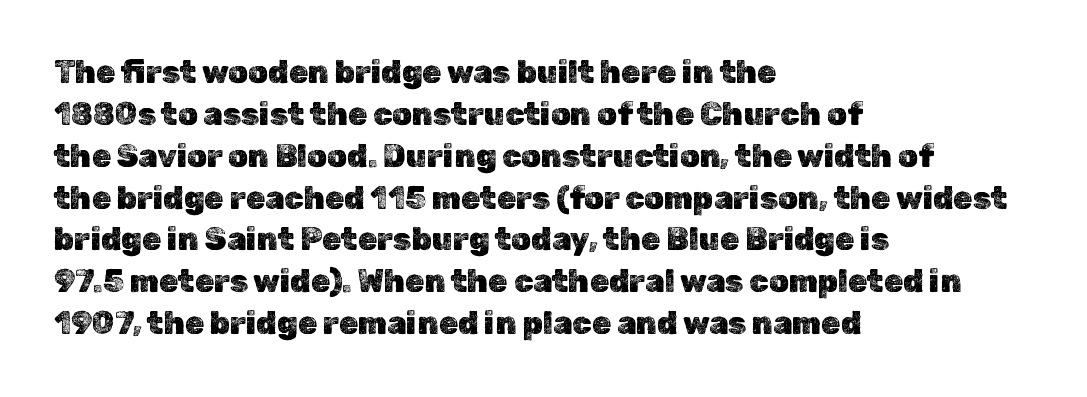
Tall strokes in this sample are plumb rather than angled. Line spacing here is normal. The line texture is even and compact thanks to regular tracking. Glance below the letters and you will spot only blank space. This sample is left-justified, so line endings fall wherever the words run out.
